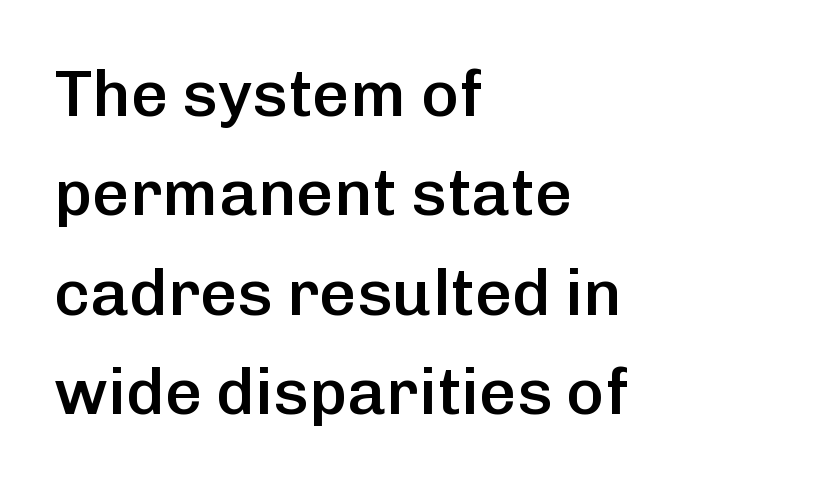
{"serif": "no", "italic": "no", "bold": "semi", "weight": "semibold", "width": "normal", "stroke_contrast": "low", "x_height": "medium", "monospaced": "no", "underline": "no", "align": "left", "line_spacing": "normal", "line_spacing_ratio": 1.53, "letter_spacing": "normal", "letter_spacing_em": 0.0, "glyph_px": 65}
